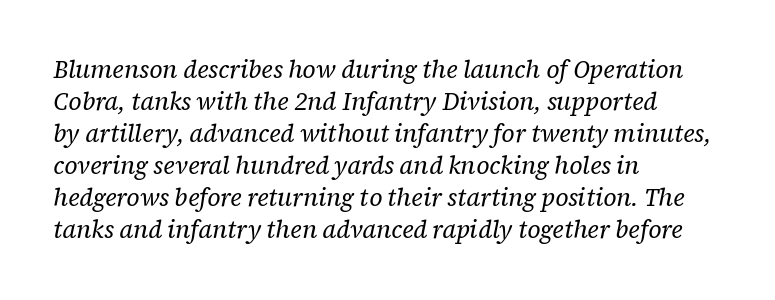
The image shows 24 px text type, italic (leaning right); set left-aligned, normal line spacing (1.33x), normal letter spacing, not underlined.
